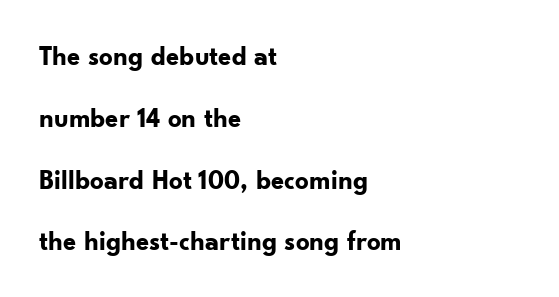
These lines stand farther apart than default settings would place them. Inter-character spacing is left at the font's built-in metrics. Style check: upright. The words here are not underlined.
